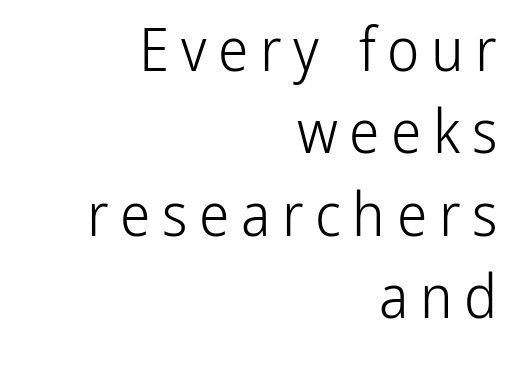
The image shows 61 px light, condensed sans-serif type, upright; set right-aligned, normal line spacing (1.35x), not underlined; low stroke contrast and a medium x-height.
